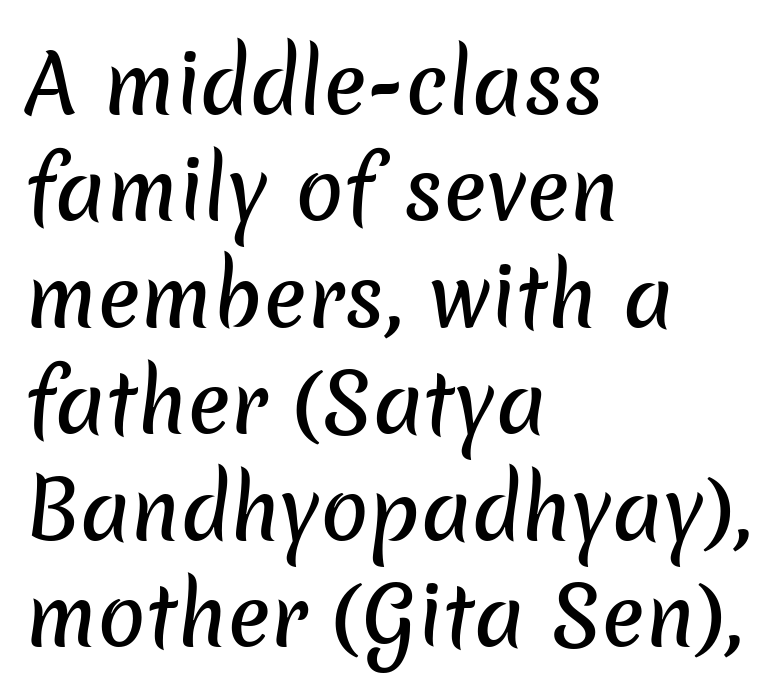
Compared with typical paragraphs, the rows here are spaced about the same. Check under the words: just untouched page. Every row of glyphs begins at an identical x-position on the left. No feet cap the strokes, marking this as sans-serif type. Students, note that the glyphs here touch the page at normal intervals.
